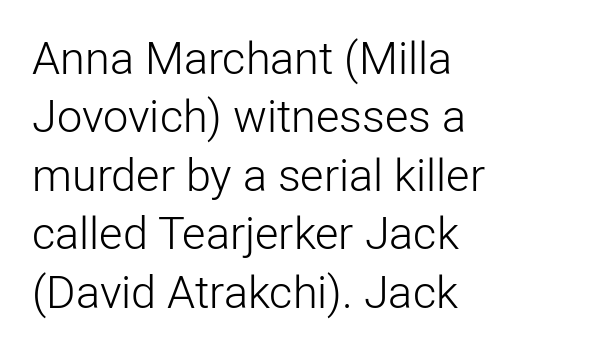
The image shows 45 px light sans-serif type, upright; set left-aligned, normal line spacing (1.3x), normal letter spacing, not underlined; low stroke contrast and a medium x-height.
